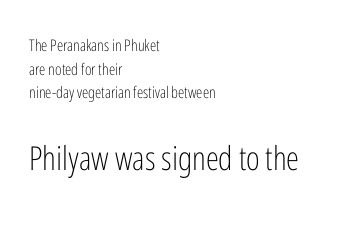
{"serif": "no", "italic": "no", "bold": "no", "weight": "light", "width": "condensed", "stroke_contrast": "low", "x_height": "medium", "monospaced": "no", "underline": "no", "align": "left", "line_spacing": "normal", "line_spacing_ratio": 1.48, "letter_spacing": "normal", "letter_spacing_em": 0.0, "larger_block": "second", "size_ratio": 2.06, "glyph_px": 33}
